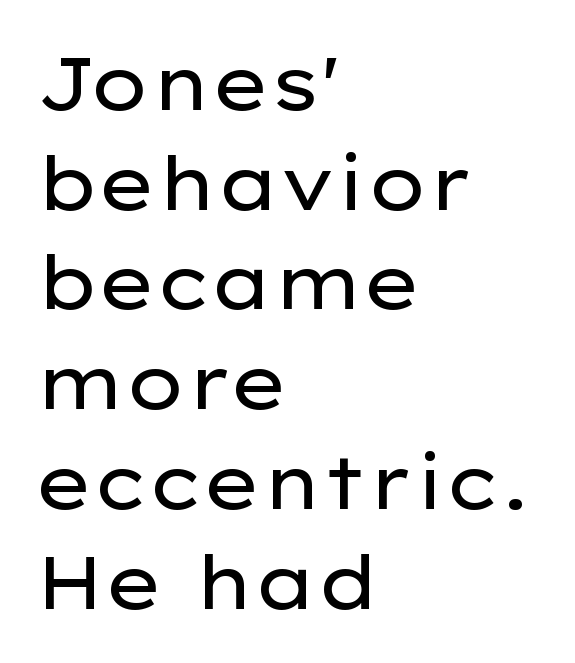
{"serif": "no", "italic": "no", "bold": "no", "weight": "regular", "width": "wide", "stroke_contrast": "low", "x_height": "medium", "monospaced": "no", "underline": "no", "align": "left", "line_spacing": "normal", "line_spacing_ratio": 1.33, "letter_spacing": "normal", "letter_spacing_em": 0.0, "glyph_px": 75}
